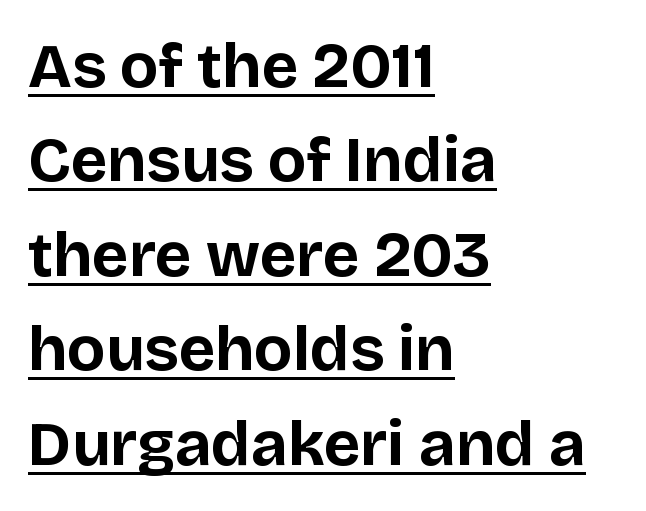
The image shows 63 px bold sans-serif type, upright; set left-aligned, normal line spacing (1.5x), normal letter spacing, underlined; low stroke contrast and a large x-height.
